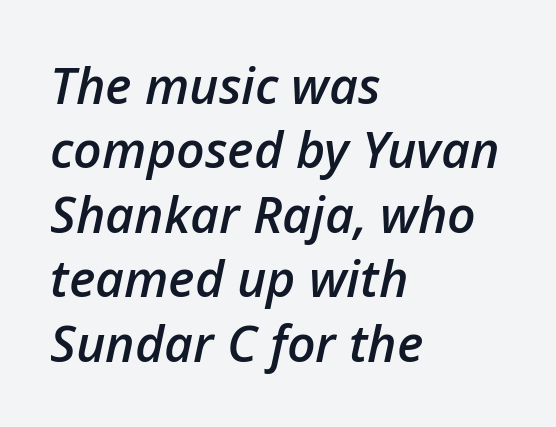
This rendering leaves character spacing at its baseline value. Firm but not heavy-handed strokes: this text is semibold. A typesetter would call this proportional, since set widths differ per character. If you drew a line through each stem, it would be angled. Vertically, the passage feels balanced, rows spaced as you'd expect.
